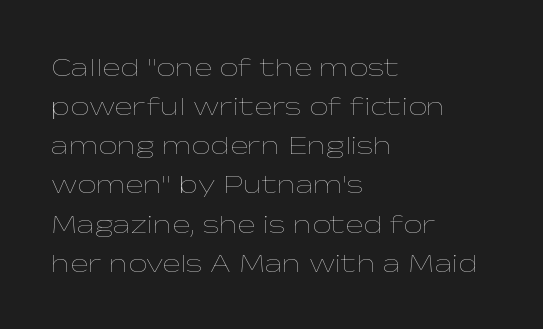
The image shows 27 px text type, upright; set left-aligned, normal line spacing (1.45x), normal letter spacing, not underlined.
